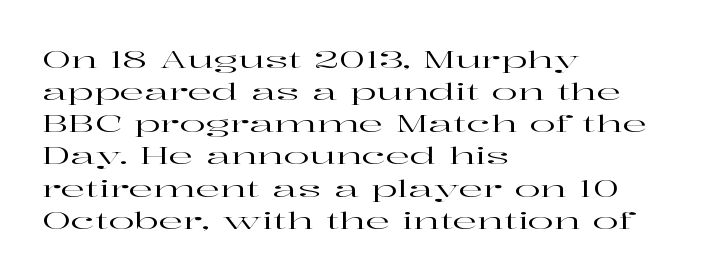
The image shows 24 px text type, upright; set left-aligned, normal line spacing (1.34x), normal letter spacing, not underlined.
